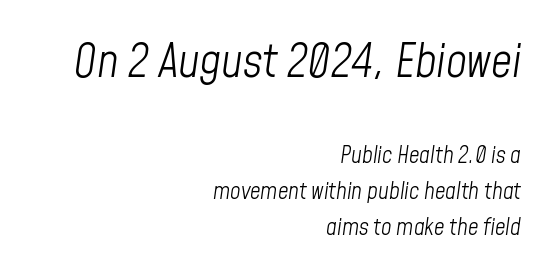
Summary of vertical rhythm: regular, with standard interline spacing. Notice how the passage keeps a crisp vertical edge on the right only. Notice how the stems are inclined rather than vertical — that's the hallmark of italics. The earlier block is typeset at a bigger size than the later block.
